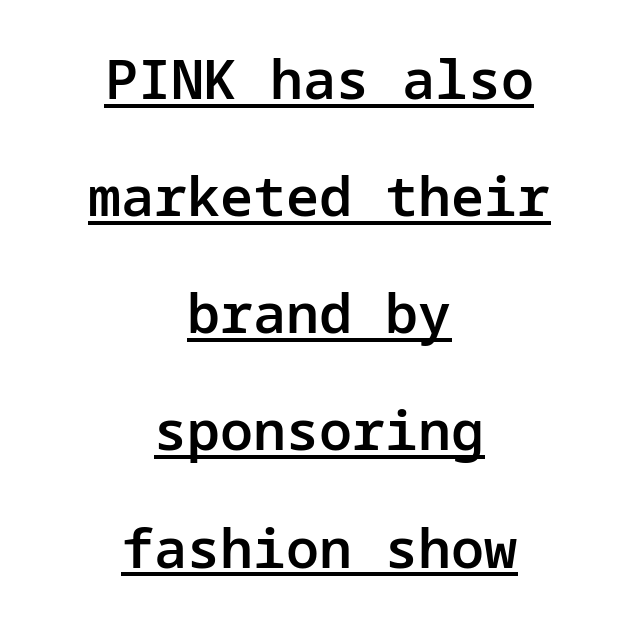
Q: Is the text bold? A: Semi-bold.
Q: Is the text italic (slanted)? A: No, it is upright.
Q: Is the typeface a serif or a sans-serif typeface? A: Sans-serif.
Q: Is the text underlined? A: Yes.
Q: How is the paragraph aligned? A: Centered.
Q: Is the spacing between letters normal or unusually wide? A: Normal.
Q: Is the spacing between lines tight, normal or loose? A: Loose.
Q: Width (condensed, normal, or wide)? A: Normal.
Q: Stroke contrast? A: Low.
Q: x-height? A: Medium.
